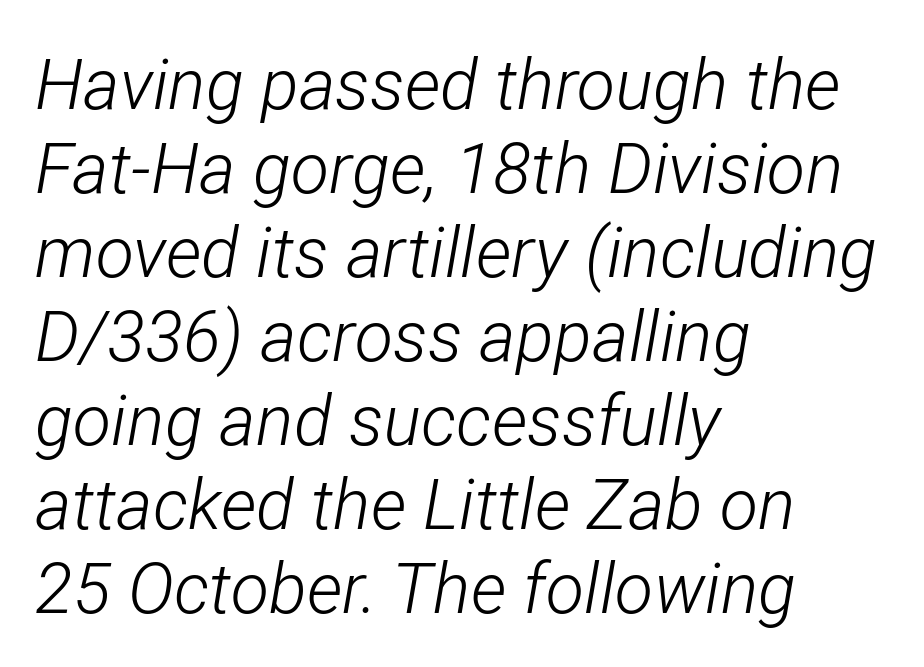
Typeset ragged right — the left edge is the straight one. Nobody touched the tracking dial on this one. This rendering features lettering with no underline. The strokes carry an ordinary text weight at most. Looking at the ascenders, they clearly lean.
